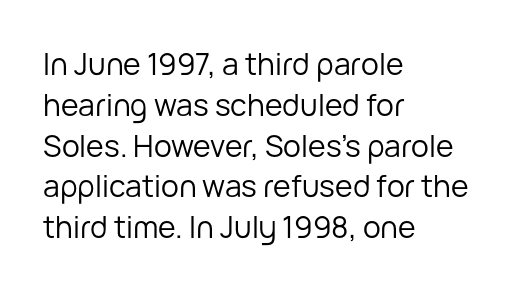
Q: Is the text bold? A: No.
Q: Is the text italic (slanted)? A: No, it is upright.
Q: Is the typeface a serif or a sans-serif typeface? A: Sans-serif.
Q: Is the text underlined? A: No.
Q: How is the paragraph aligned? A: Left-aligned.
Q: Is the spacing between letters normal or unusually wide? A: Normal.
Q: Is the spacing between lines tight, normal or loose? A: Normal.
Q: Width (condensed, normal, or wide)? A: Normal.
Q: Stroke contrast? A: Low.
Q: x-height? A: Medium.
Q: Monospaced? A: No.
